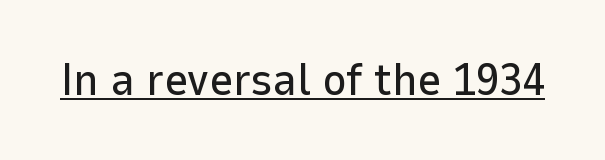
Q: Is the text italic (slanted)? A: No, it is upright.
Q: Is the typeface a serif or a sans-serif typeface? A: Sans-serif.
Q: Is the text underlined? A: Yes.
Q: Is the spacing between letters normal or unusually wide? A: Normal.
Q: Width (condensed, normal, or wide)? A: Normal.
Q: Stroke contrast? A: Low.
Q: x-height? A: Medium.
Q: Monospaced? A: No.
